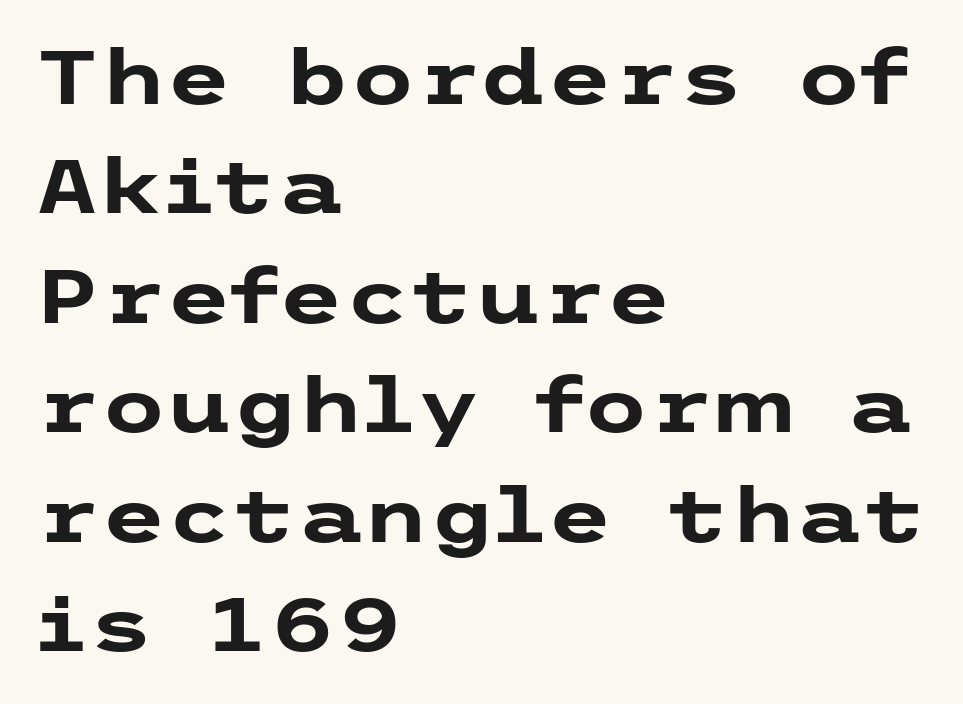
{"serif": "no", "italic": "no", "bold": "yes", "weight": "heavy", "width": "wide", "stroke_contrast": "low", "x_height": "medium", "underline": "no", "align": "left", "line_spacing": "normal", "line_spacing_ratio": 1.46, "letter_spacing": "normal", "letter_spacing_em": 0.0, "glyph_px": 75}
